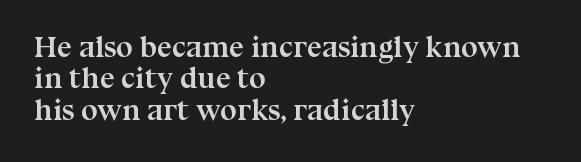
Q: Is the text bold? A: Yes.
Q: Is the text italic (slanted)? A: No, it is upright.
Q: Is the typeface a serif or a sans-serif typeface? A: Serif.
Q: Is the text underlined? A: No.
Q: How is the paragraph aligned? A: Left-aligned.
Q: Is the spacing between letters normal or unusually wide? A: Normal.
Q: Is the spacing between lines tight, normal or loose? A: Tight.
Q: Width (condensed, normal, or wide)? A: Normal.
Q: Stroke contrast? A: Medium.
Q: x-height? A: Medium.
Q: Monospaced? A: No.
